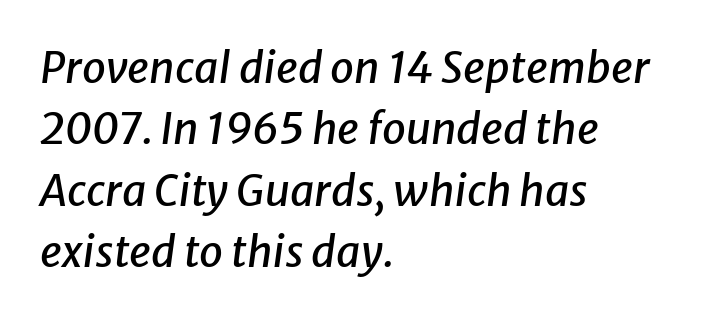
The passage shown is not underscored anywhere. The letters advance in unequal steps, a hallmark of proportional type. The face used here is rendered with its standard letterfit. Left-aligned paragraph, ragged on the right. A typesetter would mark this as italic. The designer left line spacing at the default.
